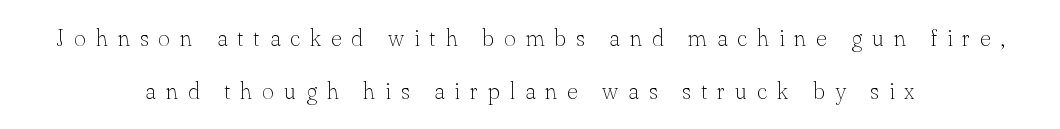
{"italic": "no", "bold": "no", "underline": "no", "align": "center", "line_spacing": "loose", "line_spacing_ratio": 2.32, "letter_spacing": "wide", "letter_spacing_em": 0.43, "glyph_px": 23}
